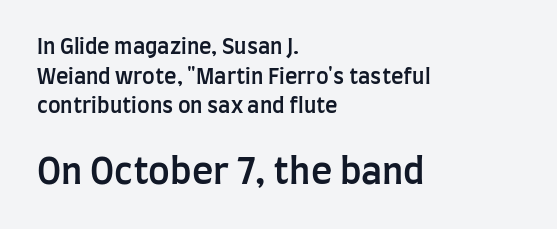
The image shows 36 px semibold, condensed sans-serif type, upright; set left-aligned, normal line spacing (1.41x), normal letter spacing, not underlined; the second (bottom) block is 1.71x larger; low stroke contrast and a large x-height.
